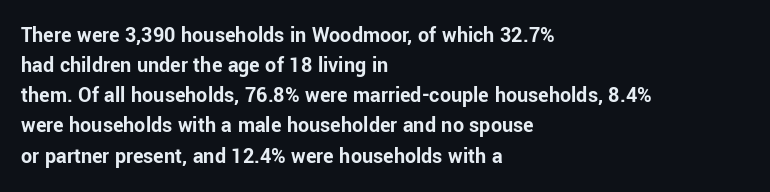
The image shows 22 px bold type, upright; set left-aligned, normal line spacing (1.37x), normal letter spacing, not underlined.
